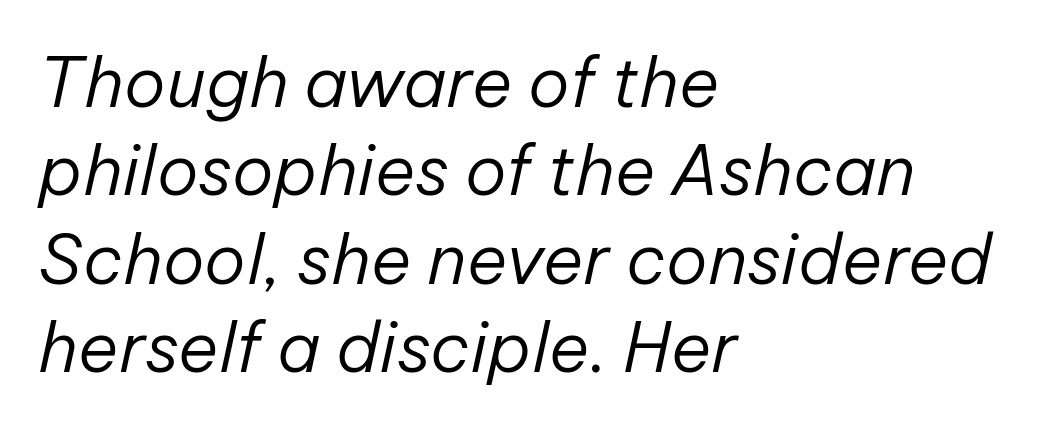
{"italic": "yes", "lean": "right", "slant_degrees": 12, "bold": "no", "weight": "regular", "width": "normal", "stroke_contrast": "low", "x_height": "medium", "monospaced": "no", "underline": "no", "align": "left", "line_spacing": "normal", "line_spacing_ratio": 1.28, "letter_spacing": "normal", "letter_spacing_em": 0.0, "glyph_px": 69}
